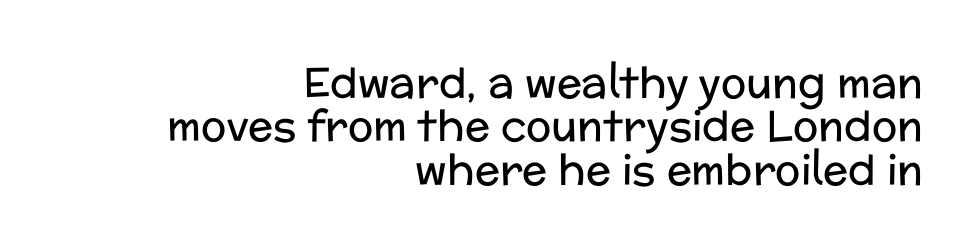
{"serif": "no", "italic": "no", "bold": "no", "weight": "regular", "width": "normal", "stroke_contrast": "low", "x_height": "medium", "monospaced": "no", "underline": "no", "align": "right", "line_spacing": "tight", "line_spacing_ratio": 1.03, "letter_spacing": "normal", "letter_spacing_em": 0.0, "glyph_px": 42}
